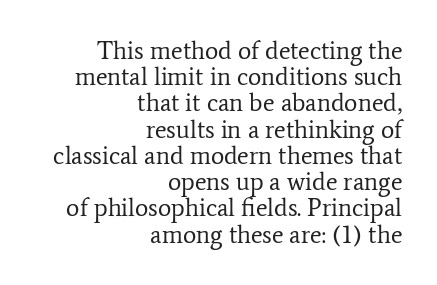
This rendering uses right alignment, leaving the left contour irregular. Italic? Not at all — the glyphs are vertical. Reading down the column, the eye jumps only a short way to each next line. The space beneath each line is pristine and unruled.
